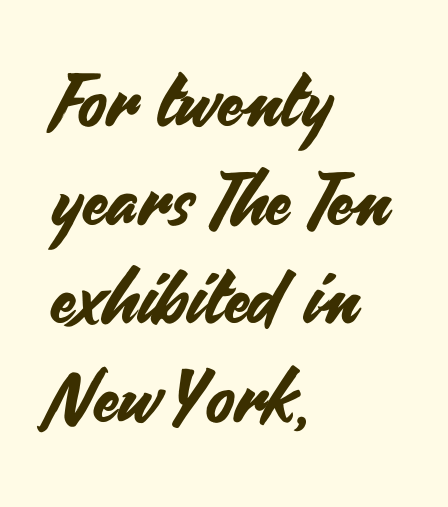
Q: Is the text italic (slanted)? A: Yes.
Q: Is the typeface a serif or a sans-serif typeface? A: Sans-serif.
Q: Is the text underlined? A: No.
Q: How is the paragraph aligned? A: Left-aligned.
Q: Is the spacing between letters normal or unusually wide? A: Normal.
Q: Is the spacing between lines tight, normal or loose? A: Normal.
Q: Width (condensed, normal, or wide)? A: Normal.
Q: Stroke contrast? A: Medium.
Q: x-height? A: Small.
Q: Monospaced? A: No.
